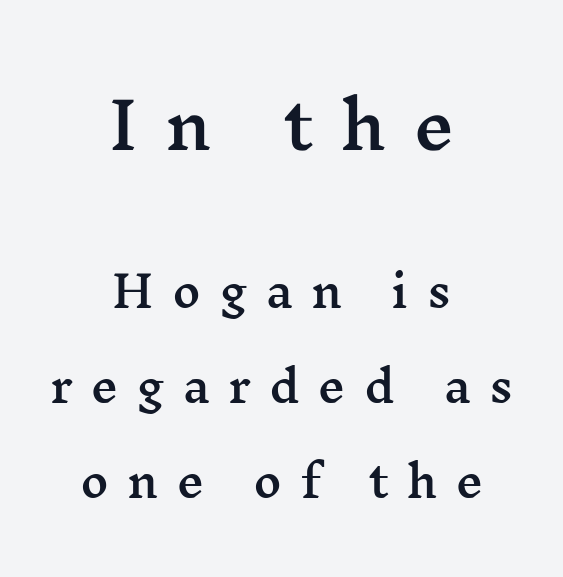
The image shows 64 px wide serif type, upright; set centered, loose line spacing (2.21x), unusually wide letter spacing (+0.43 em), not underlined; the first (top) block is 1.49x larger; medium stroke contrast and a medium x-height.
